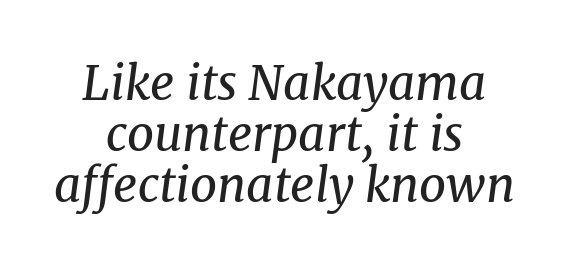
The image shows 47 px regular-weight serif type, italic (leaning right); set centered, tight line spacing (1.08x), normal letter spacing, not underlined; medium stroke contrast and a medium x-height.
